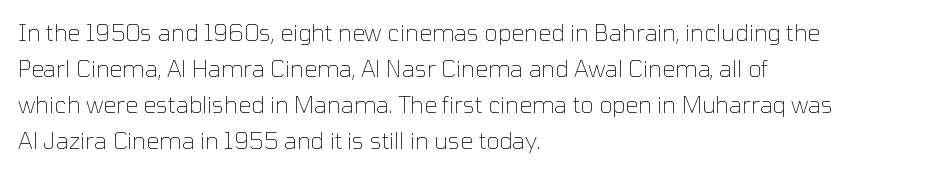
{"italic": "no", "bold": "no", "underline": "no", "align": "left", "line_spacing": "normal", "line_spacing_ratio": 1.57, "letter_spacing": "normal", "letter_spacing_em": 0.0, "glyph_px": 23}
